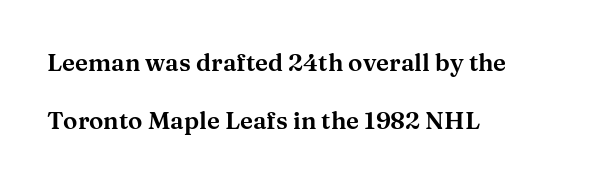
The image shows 24 px text type, upright; set left-aligned, loose line spacing (2.42x), normal letter spacing, not underlined.
